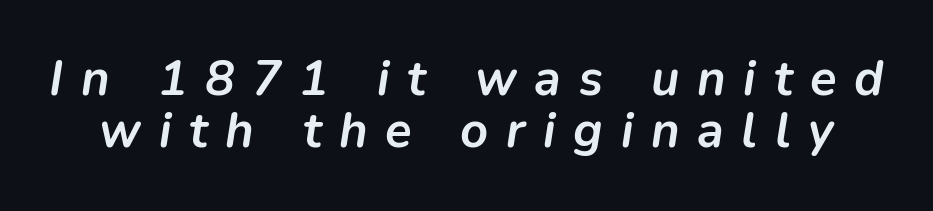
Q: Is the text bold? A: Yes.
Q: Is the text italic (slanted)? A: Yes, it leans right by about 9 degrees.
Q: Is the text underlined? A: No.
Q: Is the spacing between letters normal or unusually wide? A: Unusually wide.
Q: Is the spacing between lines tight, normal or loose? A: Tight.
Q: Width (condensed, normal, or wide)? A: Normal.
Q: Stroke contrast? A: Low.
Q: x-height? A: Medium.
Q: Monospaced? A: No.
